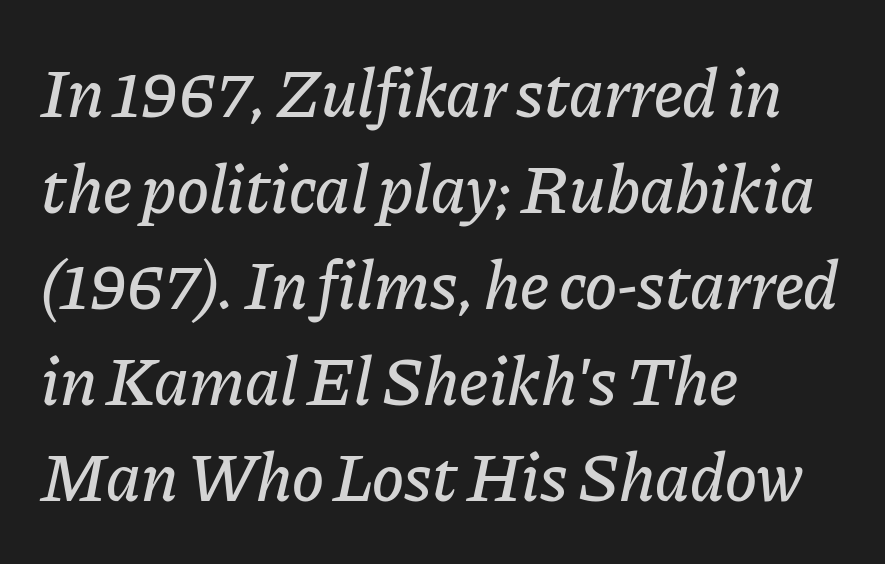
{"italic": "yes", "lean": "right", "slant_degrees": 11, "width": "normal", "stroke_contrast": "low", "x_height": "medium", "monospaced": "no", "underline": "no", "align": "left", "line_spacing": "normal", "line_spacing_ratio": 1.41, "letter_spacing": "normal", "letter_spacing_em": 0.0, "glyph_px": 68}
